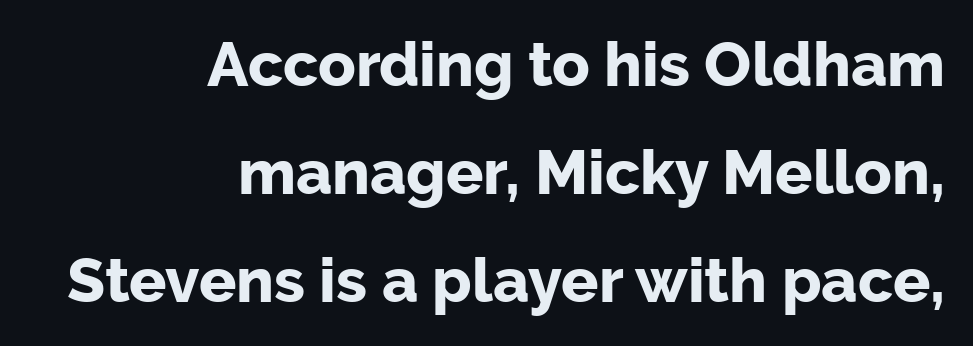
Q: Is the text bold? A: Yes.
Q: Is the text italic (slanted)? A: No, it is upright.
Q: Is the typeface a serif or a sans-serif typeface? A: Sans-serif.
Q: Is the text underlined? A: No.
Q: How is the paragraph aligned? A: Right-aligned.
Q: Is the spacing between letters normal or unusually wide? A: Normal.
Q: Width (condensed, normal, or wide)? A: Normal.
Q: Stroke contrast? A: Low.
Q: x-height? A: Medium.
Q: Monospaced? A: No.
